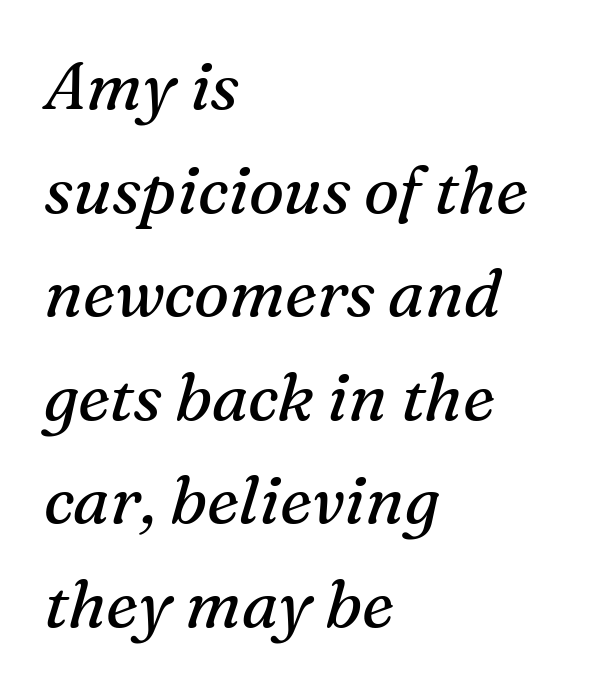
The weight would be labelled regular, book, light, or lighter still. All the whitespace from short lines collects on the right. You can tell it's italic because the verticals aren't actually vertical. Normally led — the rows are evenly, conventionally spaced.
